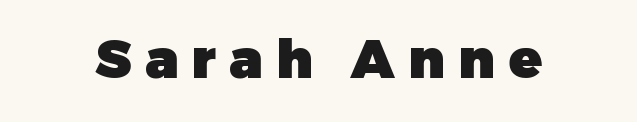
The image shows 54 px heavy sans-serif type, upright; set unusually wide letter spacing (+0.25 em), not underlined; low stroke contrast and a medium x-height.
